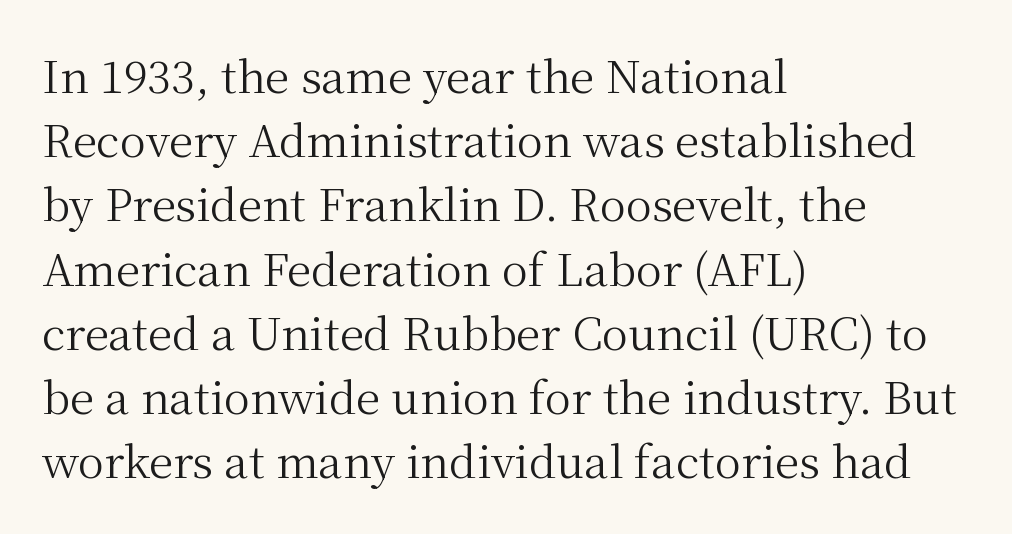
Compared with typical body copy, the letter spacing here is the same. Decoration check: the copy has no underline. The ragged edge is on the right, which tells us the setting is flush left. The block of text has a typical density, with ordinary space between rows. Stroke mass is kept to a normal reading level or below.
